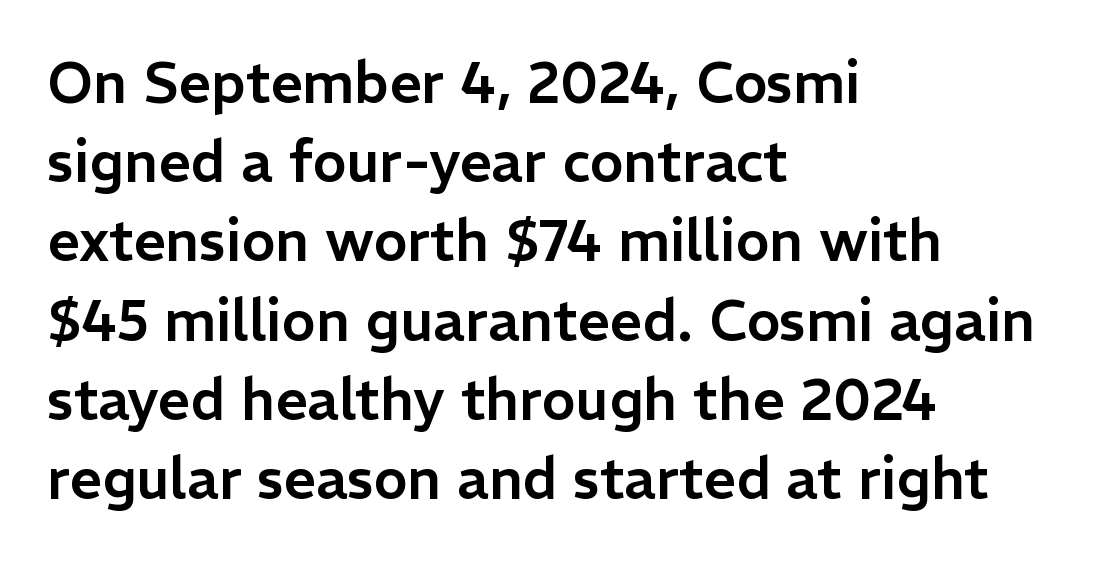
The lines in this sample share a left origin and differ only in where they stop. The designer left line spacing at the default. Decoration check: the copy has no underline. The typography opts for an upright posture over an oblique one.
